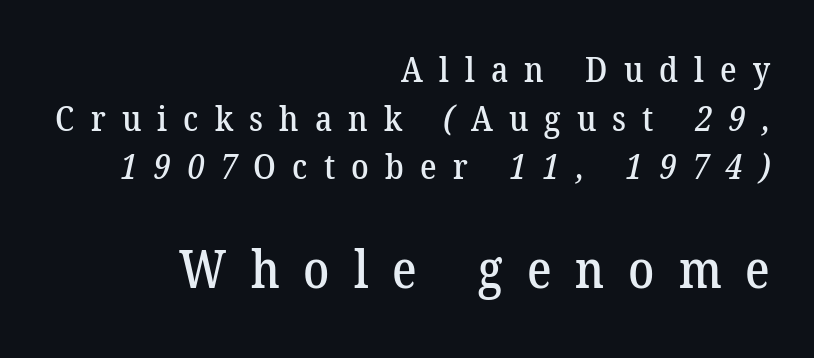
The image shows 52 px serif type; set right-aligned, normal line spacing (1.39x), unusually wide letter spacing (+0.46 em), not underlined; the second (bottom) block is 1.49x larger; low stroke contrast and a medium x-height.
